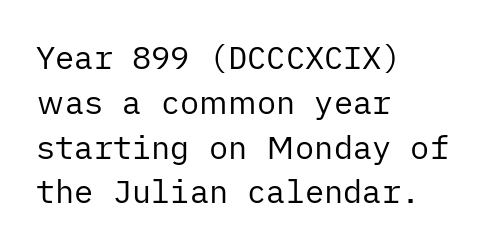
Q: Is the text bold? A: No.
Q: Is the text italic (slanted)? A: No, it is upright.
Q: Is the typeface a serif or a sans-serif typeface? A: Sans-serif.
Q: Is the text underlined? A: No.
Q: How is the paragraph aligned? A: Left-aligned.
Q: Is the spacing between letters normal or unusually wide? A: Normal.
Q: Is the spacing between lines tight, normal or loose? A: Normal.
Q: Width (condensed, normal, or wide)? A: Normal.
Q: Stroke contrast? A: Low.
Q: x-height? A: Medium.
